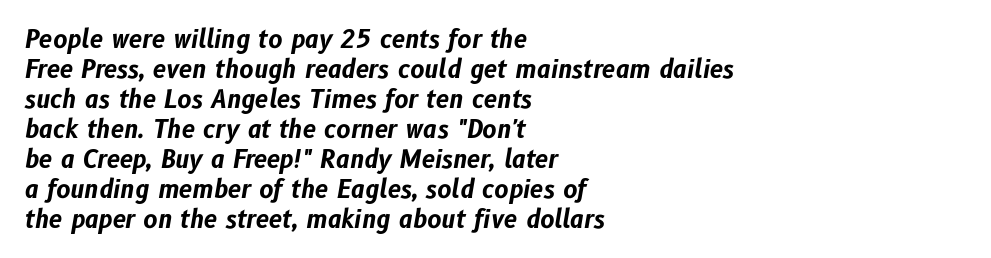
The image shows 24 px bold type, italic (leaning right); set left-aligned, normal line spacing (1.25x), normal letter spacing, not underlined.
